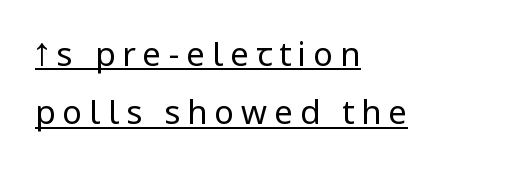
{"serif": "no", "italic": "no", "bold": "no", "weight": "regular", "width": "condensed", "stroke_contrast": "low", "underline": "yes", "align": "left", "line_spacing_ratio": 1.77, "letter_spacing": "wide", "letter_spacing_em": 0.21, "glyph_px": 33}
